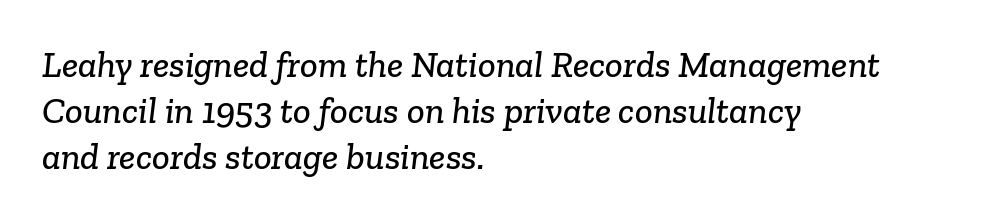
Character widths vary here, with narrow letters taking less room than wide ones. This rendering features lettering with no underline. Between one letter and the next there's only the usual sliver of space. The rendering shows small feet on the letterforms — a serif design. Caption: multi-line text, flush left, ragged right.
